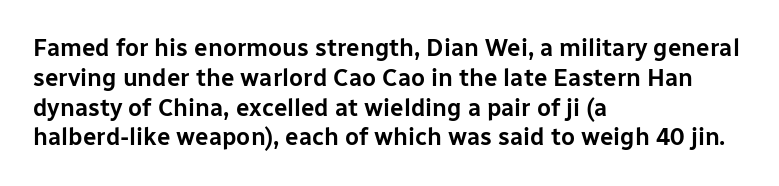
Q: Is the text italic (slanted)? A: No, it is upright.
Q: Is the text underlined? A: No.
Q: How is the paragraph aligned? A: Left-aligned.
Q: Is the spacing between letters normal or unusually wide? A: Normal.
